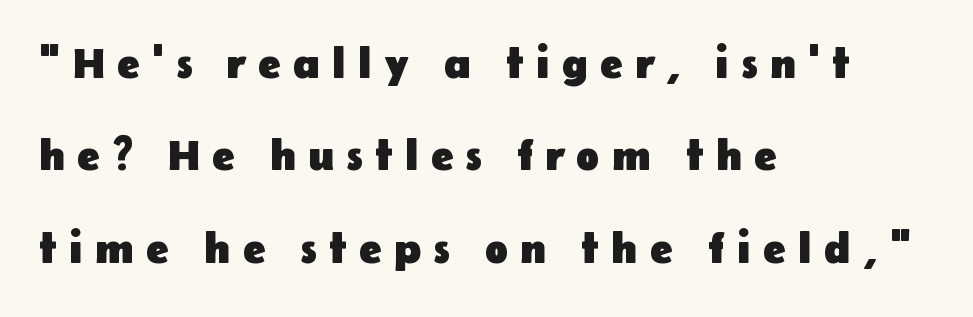
This is sans-serif lettering, the kind often seen on screens and signage. These lines stand farther apart than default settings would place them. The letters stand straight up with perfectly vertical stems. Someone cranked the tracking dial way up on this one. Varying glyph widths throughout — classic text-font behaviour. A student would call this left alignment; a typographer would say flush left, rag right.
